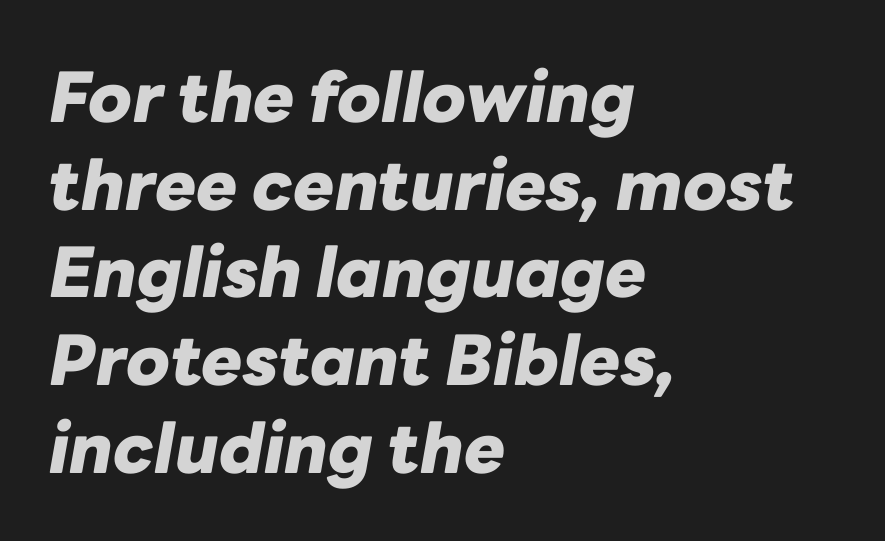
Q: Is the text bold? A: Yes.
Q: Is the text italic (slanted)? A: Yes, it leans right by about 10 degrees.
Q: Is the text underlined? A: No.
Q: How is the paragraph aligned? A: Left-aligned.
Q: Is the spacing between letters normal or unusually wide? A: Normal.
Q: Is the spacing between lines tight, normal or loose? A: Normal.
Q: Width (condensed, normal, or wide)? A: Normal.
Q: Stroke contrast? A: Low.
Q: x-height? A: Medium.
Q: Monospaced? A: No.
